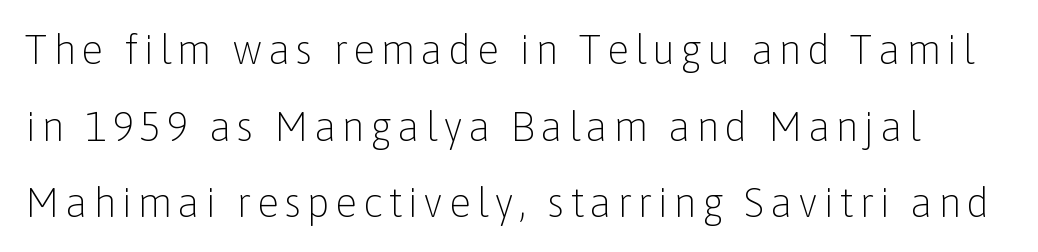
{"serif": "no", "italic": "no", "bold": "no", "weight": "light", "width": "normal", "stroke_contrast": "low", "x_height": "medium", "monospaced": "no", "underline": "no", "line_spacing_ratio": 1.87, "glyph_px": 41}
